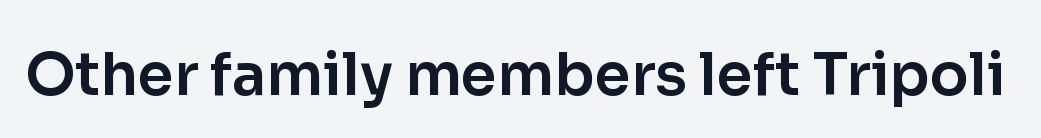
Q: Is the text italic (slanted)? A: No, it is upright.
Q: Is the typeface a serif or a sans-serif typeface? A: Sans-serif.
Q: Is the text underlined? A: No.
Q: Is the spacing between letters normal or unusually wide? A: Normal.
Q: Width (condensed, normal, or wide)? A: Normal.
Q: Stroke contrast? A: Low.
Q: x-height? A: Medium.
Q: Monospaced? A: No.
